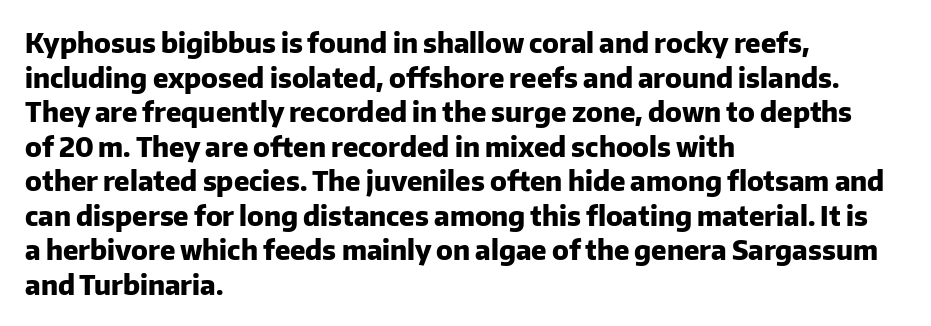
Q: Is the text bold? A: Yes.
Q: Is the text italic (slanted)? A: No, it is upright.
Q: Is the text underlined? A: No.
Q: How is the paragraph aligned? A: Left-aligned.
Q: Is the spacing between letters normal or unusually wide? A: Normal.
Q: Is the spacing between lines tight, normal or loose? A: Normal.
